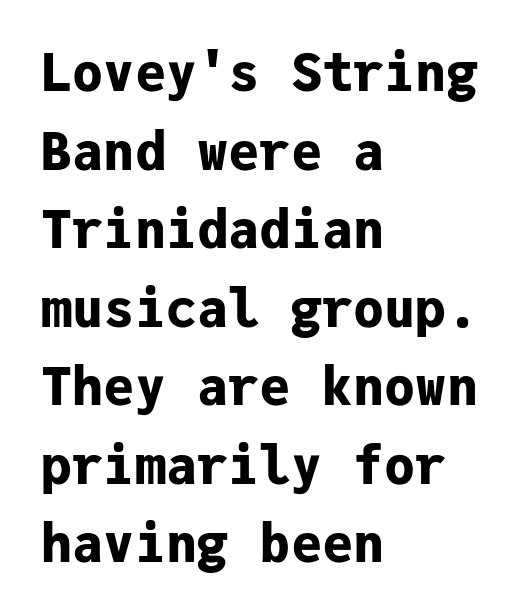
The image shows 52 px bold sans-serif type, upright, monospaced; set left-aligned, normal line spacing (1.51x), normal letter spacing, not underlined; low stroke contrast and a medium x-height.
